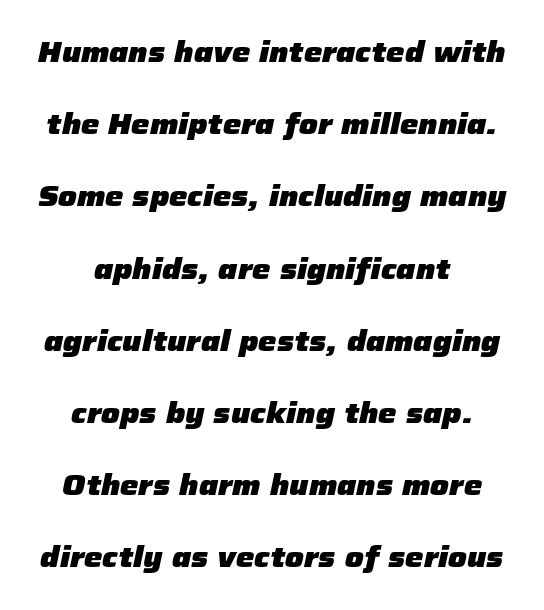
The image shows 29 px heavy type, italic (leaning right); set centered, loose line spacing (2.49x), normal letter spacing, not underlined; low stroke contrast and a medium x-height.
